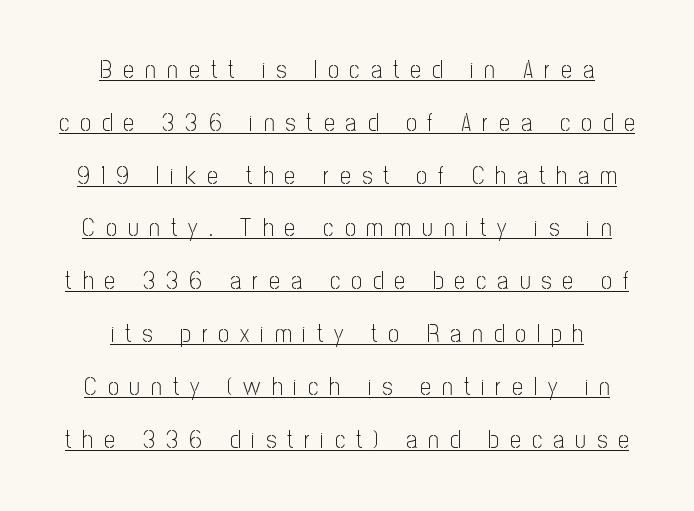
Q: Is the text bold? A: No.
Q: Is the text italic (slanted)? A: No, it is upright.
Q: Is the text underlined? A: Yes.
Q: How is the paragraph aligned? A: Centered.
Q: Is the spacing between letters normal or unusually wide? A: Unusually wide.
Q: Is the spacing between lines tight, normal or loose? A: Loose.
